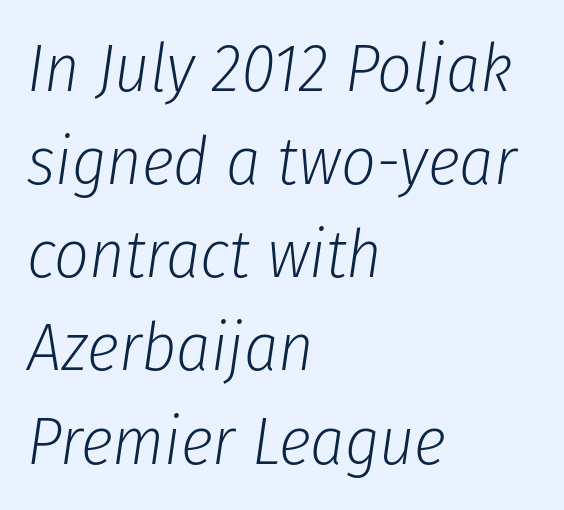
Q: Is the text bold? A: No.
Q: Is the text italic (slanted)? A: Yes, it leans right by about 8 degrees.
Q: Is the text underlined? A: No.
Q: How is the paragraph aligned? A: Left-aligned.
Q: Is the spacing between letters normal or unusually wide? A: Normal.
Q: Is the spacing between lines tight, normal or loose? A: Normal.
Q: Width (condensed, normal, or wide)? A: Condensed.
Q: Stroke contrast? A: Low.
Q: x-height? A: Medium.
Q: Monospaced? A: No.
